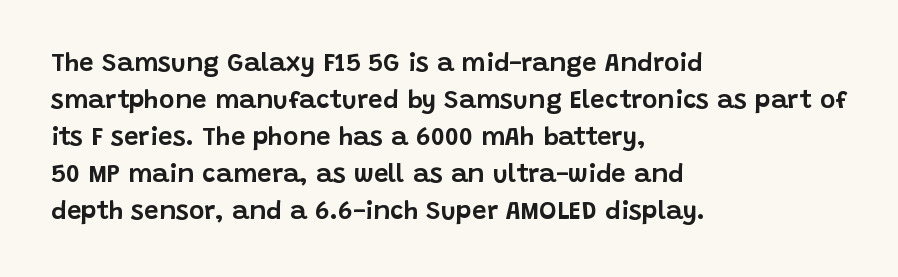
Inter-character spacing is left at the font's built-in metrics. Bare-footed words on every line. Every stem runs plumb, perpendicular to the baseline. Line spacing here is normal. Every row of glyphs begins at an identical x-position on the left.
